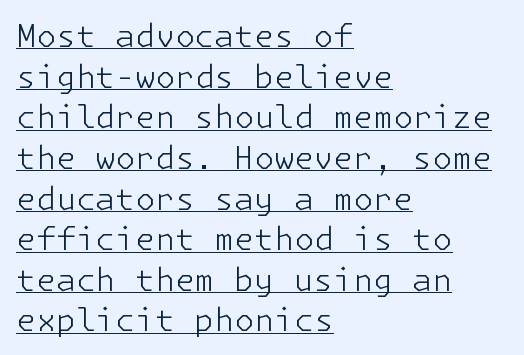
{"serif": "no", "italic": "no", "bold": "no", "weight": "light", "width": "normal", "stroke_contrast": "low", "x_height": "medium", "underline": "yes", "align": "left", "line_spacing": "normal", "line_spacing_ratio": 1.27, "letter_spacing": "normal", "letter_spacing_em": 0.0, "glyph_px": 32}
